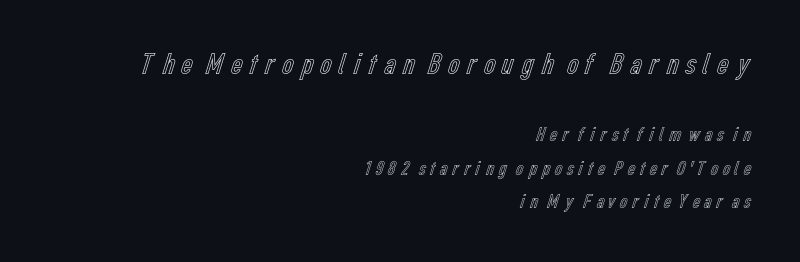
In terms of leading, this rendering sits right in the middle. Compared with a flush-left layout, this one pins lines to the opposite, right side. Bigger letters appear in the top chunk; the bottom chunk is reduced.
